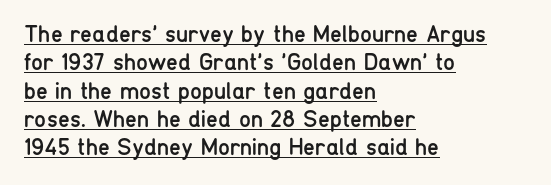
The gaps between neighbouring characters are ordinary and unremarkable. Descenders here cross a horizontal rule under the line. These lines were composed using upright roman letters. Stems here are at most as thick as an everyday book face.
